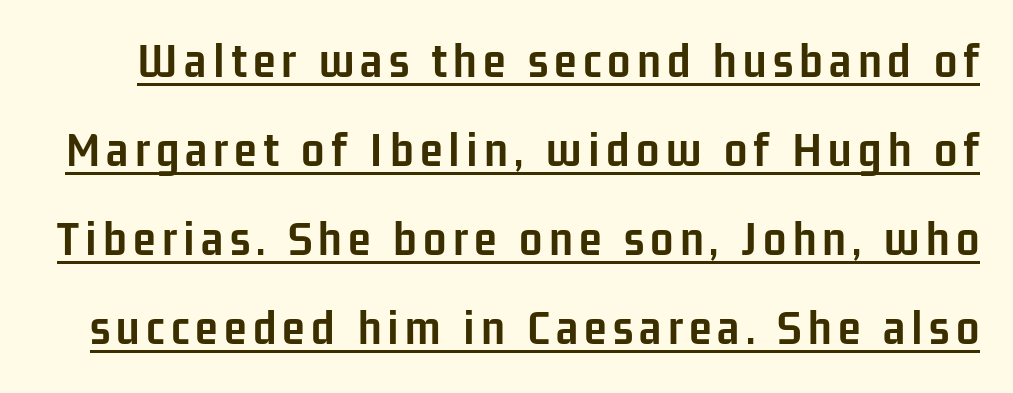
The image shows 52 px semibold, condensed sans-serif type, upright; set line spacing 1.71x, underlined; low stroke contrast and a medium x-height.
